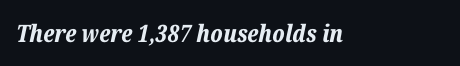
The face used here has the dense, thick strokes of a bold. The area under the type is left untouched. The rendering applies a slant to the glyphs. These lines keep a tight, regular rhythm from letter to letter.
